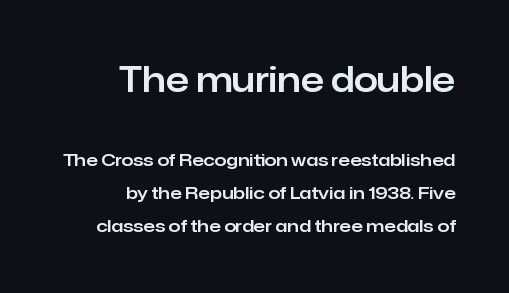
{"serif": "no", "italic": "no", "width": "normal", "stroke_contrast": "low", "x_height": "medium", "monospaced": "no", "underline": "no", "align": "right", "line_spacing": "loose", "line_spacing_ratio": 1.94, "letter_spacing": "normal", "letter_spacing_em": 0.0, "larger_block": "first", "size_ratio": 2.0, "glyph_px": 34}
